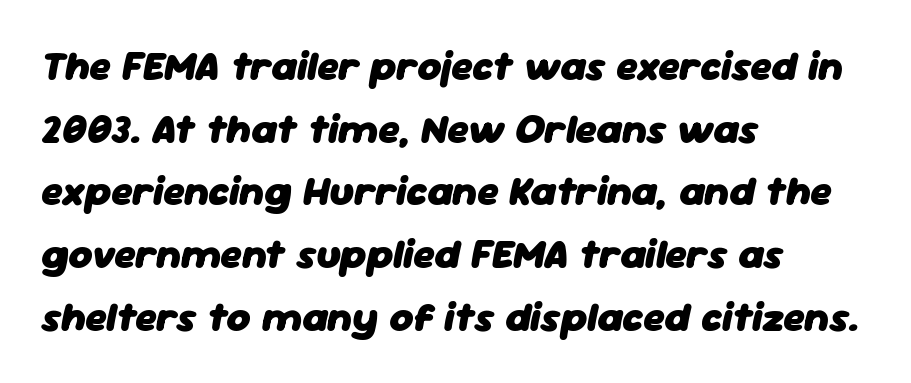
The paragraph has a hard left edge and a soft right edge. A typesetter would call this leading conventional body-copy spacing. The lettering tilts uniformly, giving the passage an italic look. The gaps between neighbouring characters are ordinary and unremarkable.
